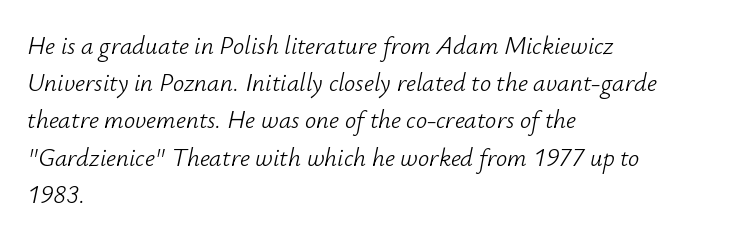
This is oblique type, the kind used for emphasis or titles. The paragraph shown leans on its left margin. Stems here are at most as thick as an everyday book face. Does the leading feel generous? No, just average. Rule under the text: the space is simply empty.
